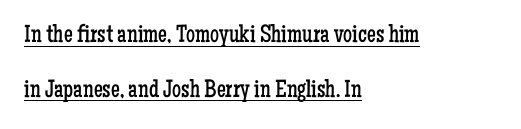
Q: Is the text bold? A: No.
Q: Is the text italic (slanted)? A: No, it is upright.
Q: Is the text underlined? A: Yes.
Q: How is the paragraph aligned? A: Left-aligned.
Q: Is the spacing between letters normal or unusually wide? A: Normal.
Q: Is the spacing between lines tight, normal or loose? A: Loose.
